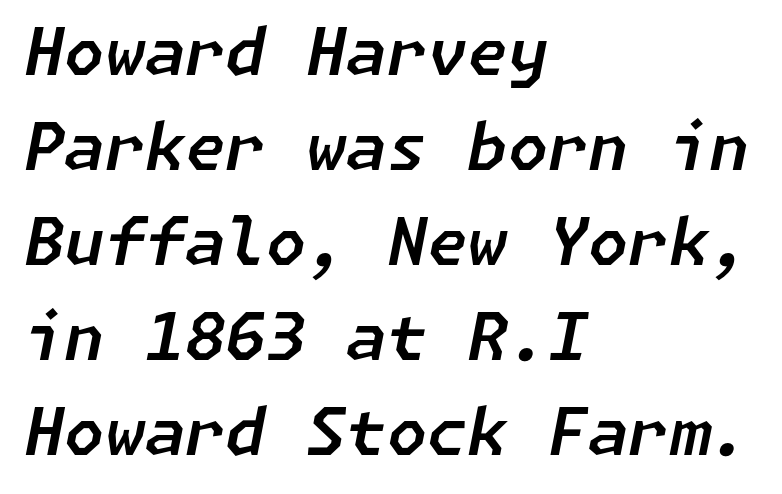
The glyphs look as if they've been sheared to an angle. This rendering leaves character spacing at its baseline value. Line beginnings align vertically; line endings do not. Rows of type keep a routine distance in the vertical direction.
